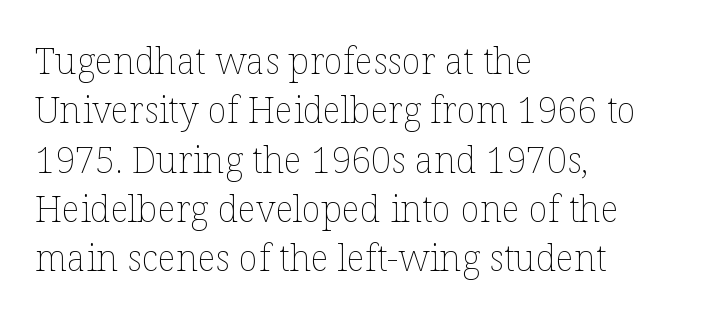
{"italic": "no", "bold": "no", "weight": "thin", "width": "normal", "stroke_contrast": "low", "x_height": "medium", "monospaced": "no", "underline": "no", "align": "left", "line_spacing": "normal", "line_spacing_ratio": 1.37, "letter_spacing": "normal", "letter_spacing_em": 0.0, "glyph_px": 36}
